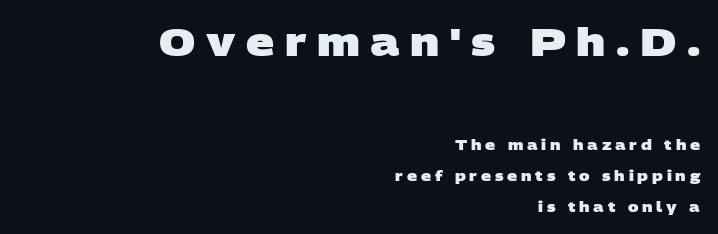
Q: Is the text bold? A: Yes.
Q: Is the typeface a serif or a sans-serif typeface? A: Sans-serif.
Q: Is the text underlined? A: No.
Q: How is the paragraph aligned? A: Right-aligned.
Q: Is the spacing between letters normal or unusually wide? A: Unusually wide.
Q: Is the spacing between lines tight, normal or loose? A: Loose.
Q: Which block of text is set in a larger size, the first (top) or the second (bottom)? A: The first (top) one.
Q: Width (condensed, normal, or wide)? A: Wide.
Q: Stroke contrast? A: Low.
Q: x-height? A: Large.
Q: Monospaced? A: No.
